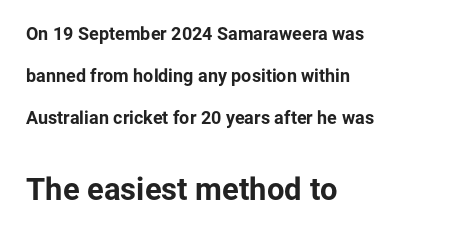
The image shows 31 px bold sans-serif type, upright; set left-aligned, loose line spacing (2.32x), normal letter spacing, not underlined; the second (bottom) block is 1.72x larger; low stroke contrast and a medium x-height.
